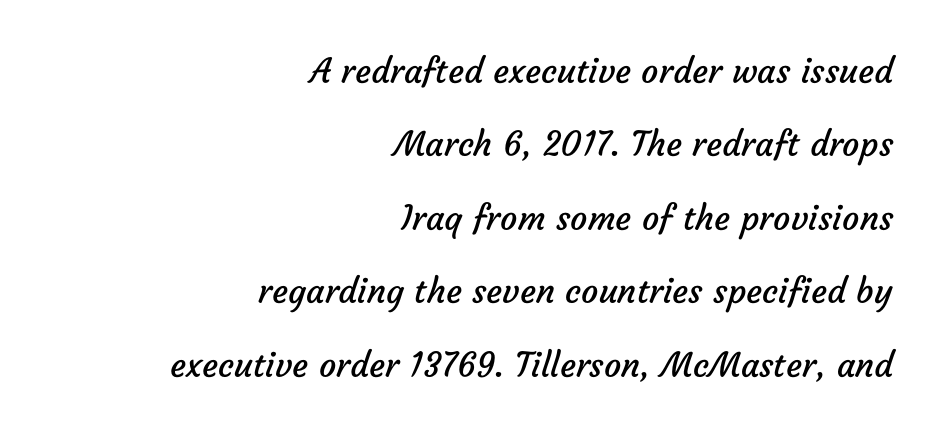
The image shows 34 px regular-weight sans-serif type; set right-aligned, loose line spacing (2.16x), normal letter spacing, not underlined; low stroke contrast and a medium x-height.
